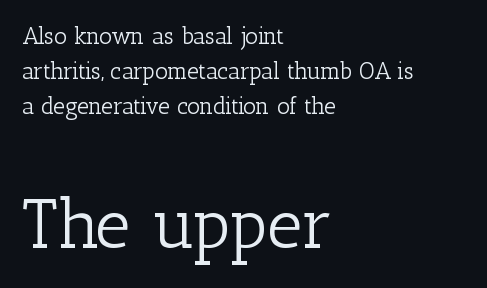
The image shows 69 px light serif type, upright; set left-aligned, normal line spacing (1.53x), normal letter spacing, not underlined; the second (bottom) block is 3.0x larger; low stroke contrast and a medium x-height.
